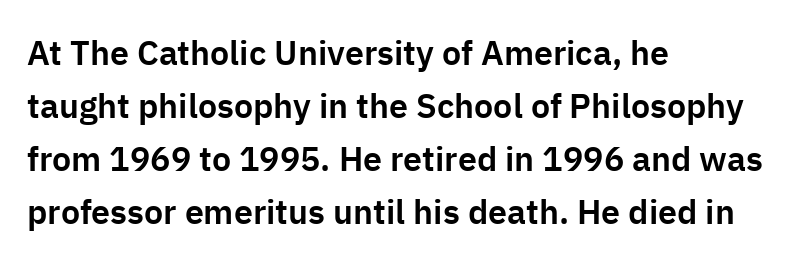
{"serif": "no", "italic": "no", "width": "normal", "stroke_contrast": "low", "x_height": "medium", "monospaced": "no", "underline": "no", "align": "left", "line_spacing": "normal", "line_spacing_ratio": 1.56, "letter_spacing": "normal", "letter_spacing_em": 0.0, "glyph_px": 34}
